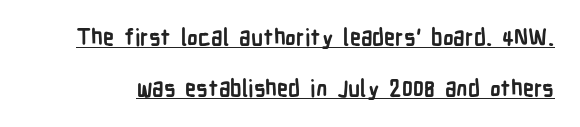
Q: Is the text bold? A: Yes.
Q: Is the text italic (slanted)? A: No, it is upright.
Q: Is the text underlined? A: Yes.
Q: Is the spacing between letters normal or unusually wide? A: Normal.
Q: Is the spacing between lines tight, normal or loose? A: Loose.
